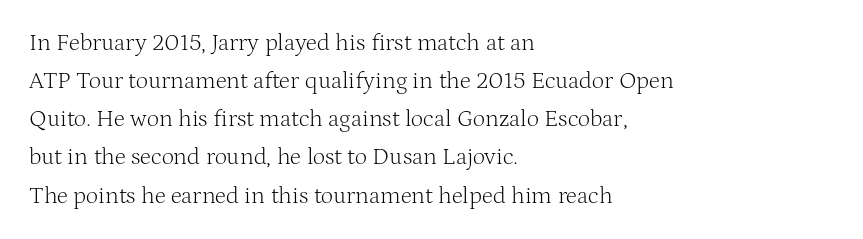
The image shows 24 px text type, upright; set left-aligned, normal line spacing (1.59x), normal letter spacing, not underlined.
